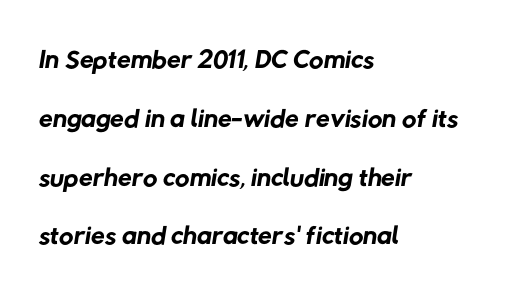
This rendering uses left alignment, leaving the right contour irregular. Weight: in the light-to-regular range. Letters rest on an invisible, unmarked baseline. The tracking reads as untouched default to a designer's eye. This sample has the flowing, uneven cadence of proportional lettering. The designer left line spacing at the default.
